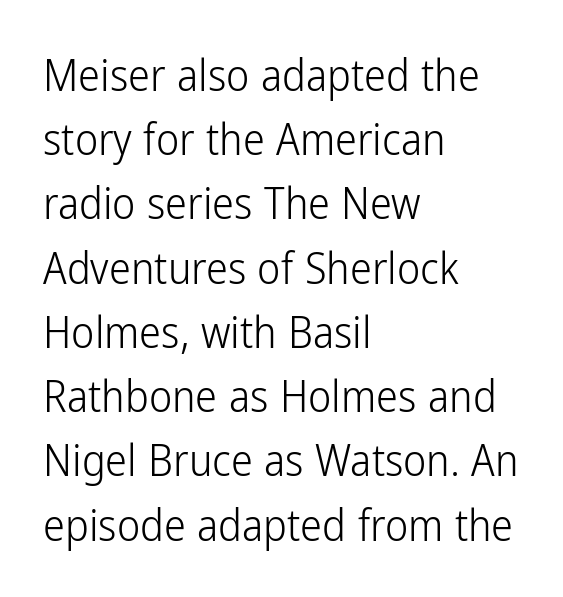
To sum up the face: it is a sans, with no serifs. The horizontal fit of the characters is conventional and even. Character widths vary here, with narrow letters taking less room than wide ones. Does the lettering tilt? It doesn't — this is upright. Visually the block forms a straight wall on the left and a jagged coastline on the right. Caption: face not bold, strokes unweighted.
